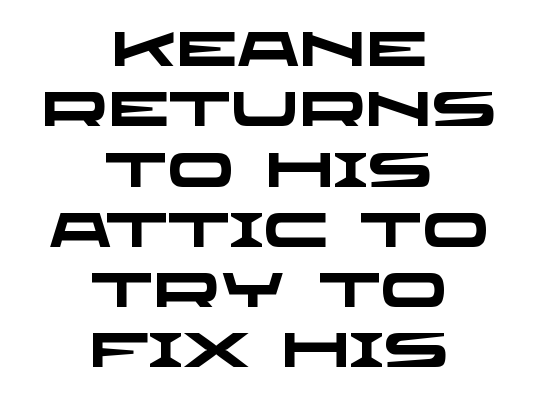
Words float on clear page, feet unadorned. The type is set solid horizontally, with unmodified tracking. The typesetter chose a symmetrical, centered arrangement here. The face used here is proportionally spaced, like ordinary book or web type.
